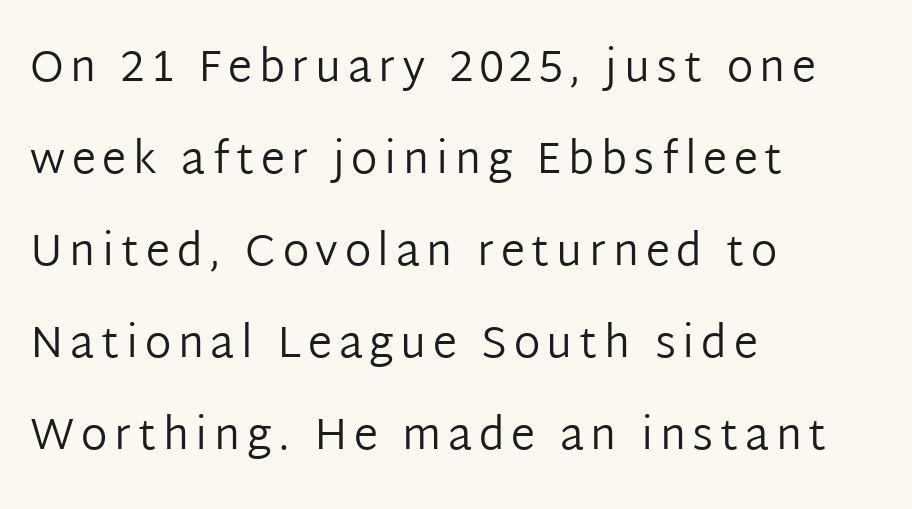
Q: Is the text bold? A: No.
Q: Is the text italic (slanted)? A: No, it is upright.
Q: Is the typeface a serif or a sans-serif typeface? A: Sans-serif.
Q: Is the text underlined? A: No.
Q: How is the paragraph aligned? A: Left-aligned.
Q: Is the spacing between lines tight, normal or loose? A: Loose.
Q: Width (condensed, normal, or wide)? A: Normal.
Q: Stroke contrast? A: Low.
Q: x-height? A: Medium.
Q: Monospaced? A: No.
